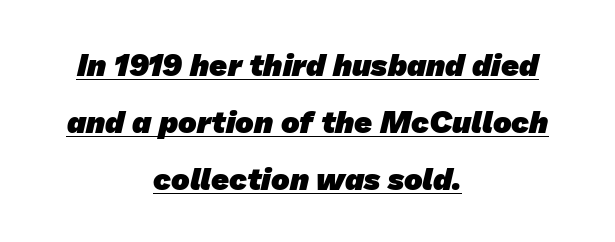
Character widths vary here, with narrow letters taking less room than wide ones. The letters carry no serifs — their stems end cleanly without finishing strokes. Weight check: bold — yes, fully. Quick note: underline on.
